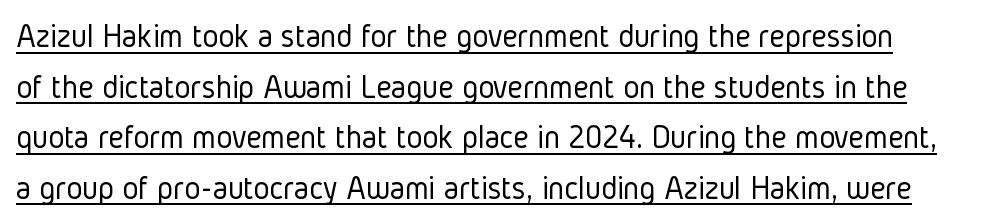
The image shows 34 px light, condensed sans-serif type, upright; set normal line spacing (1.49x), normal letter spacing, underlined; low stroke contrast and a medium x-height.
